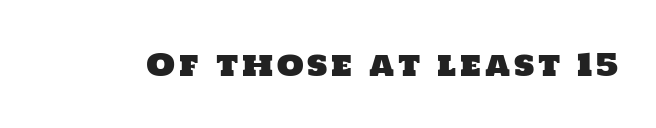
{"serif": "no", "width": "normal", "stroke_contrast": "low", "x_height": "large", "monospaced": "no", "underline": "no", "glyph_px": 31}
